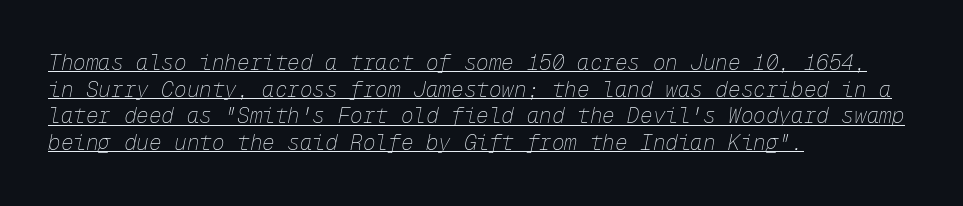
Q: Is the text bold? A: No.
Q: Is the text italic (slanted)? A: Yes, it leans right by about 12 degrees.
Q: Is the text underlined? A: Yes.
Q: How is the paragraph aligned? A: Left-aligned.
Q: Is the spacing between letters normal or unusually wide? A: Normal.
Q: Is the spacing between lines tight, normal or loose? A: Normal.
